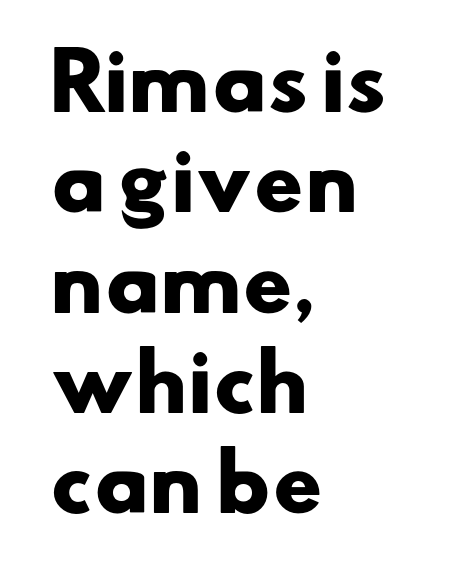
Set as a true bold cut, around the 700 mark. The face used here is proportionally spaced, like ordinary book or web type. Leftover space on each line is placed entirely after the last word. Letterform terminals end flat and unadorned throughout the passage.
